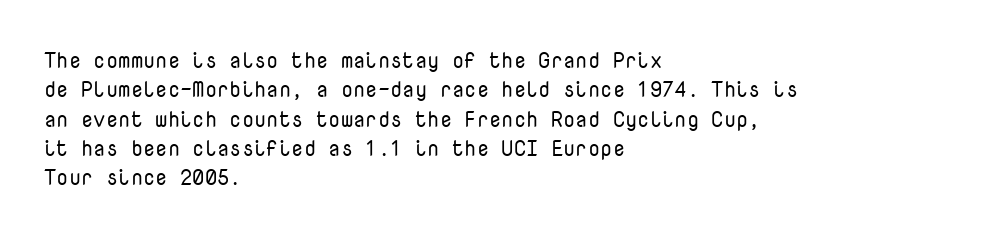
{"italic": "no", "bold": "no", "underline": "no", "align": "left", "line_spacing": "normal", "line_spacing_ratio": 1.33, "letter_spacing": "normal", "letter_spacing_em": 0.0, "glyph_px": 22}
